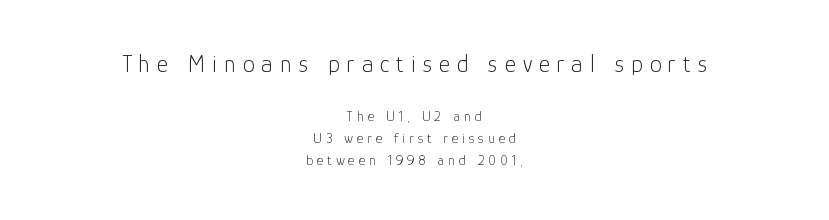
{"italic": "no", "bold": "no", "underline": "no", "align": "center", "line_spacing": "normal", "line_spacing_ratio": 1.6, "letter_spacing": "wide", "letter_spacing_em": 0.29, "larger_block": "first", "size_ratio": 1.71, "glyph_px": 24}
